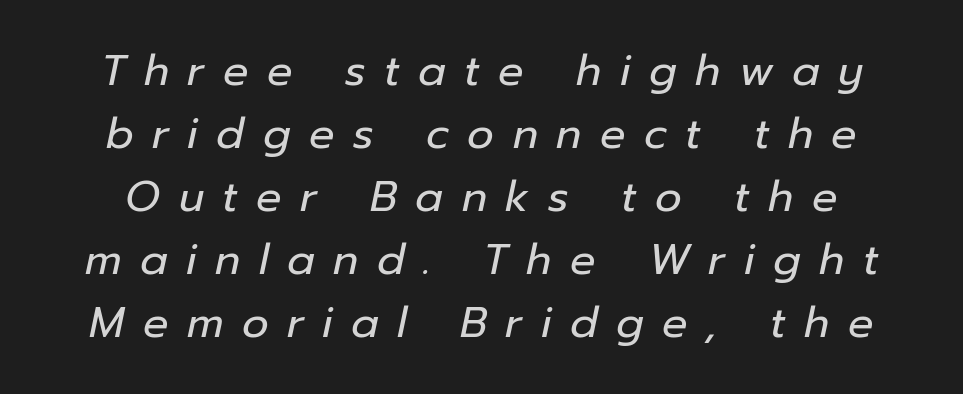
Q: Is the text bold? A: No.
Q: Is the text italic (slanted)? A: Yes, it leans right by about 12 degrees.
Q: Is the text underlined? A: No.
Q: How is the paragraph aligned? A: Centered.
Q: Is the spacing between letters normal or unusually wide? A: Unusually wide.
Q: Is the spacing between lines tight, normal or loose? A: Normal.
Q: Width (condensed, normal, or wide)? A: Normal.
Q: Stroke contrast? A: Low.
Q: x-height? A: Medium.
Q: Monospaced? A: No.
